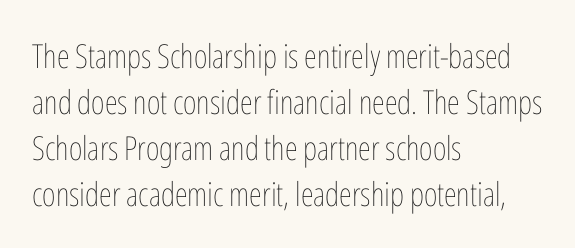
The vertical gap from one line to the next is medium. Tall strokes in this sample are plumb rather than angled. Is the letter spacing exaggerated? No — it looks like the ordinary default. Weight: regular or lighter. The paragraph has a hard left edge and a soft right edge. The glyphs are unaccompanied by any horizontal stroke below them.
